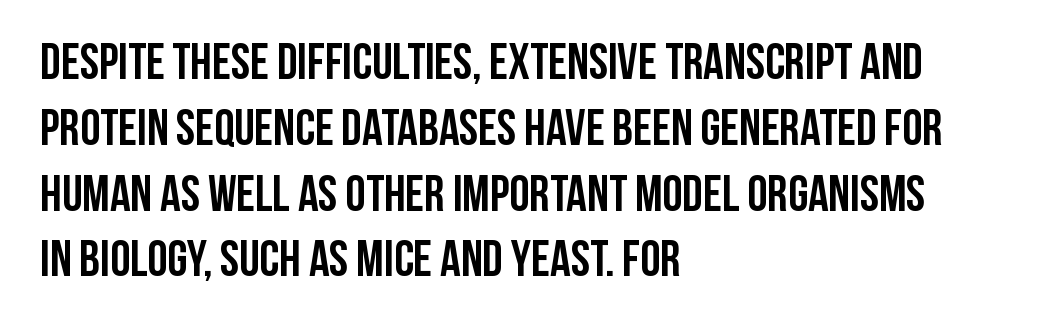
The image shows 51 px semibold, condensed sans-serif type, upright; set left-aligned, normal line spacing (1.29x), normal letter spacing, not underlined; low stroke contrast and a large x-height.
